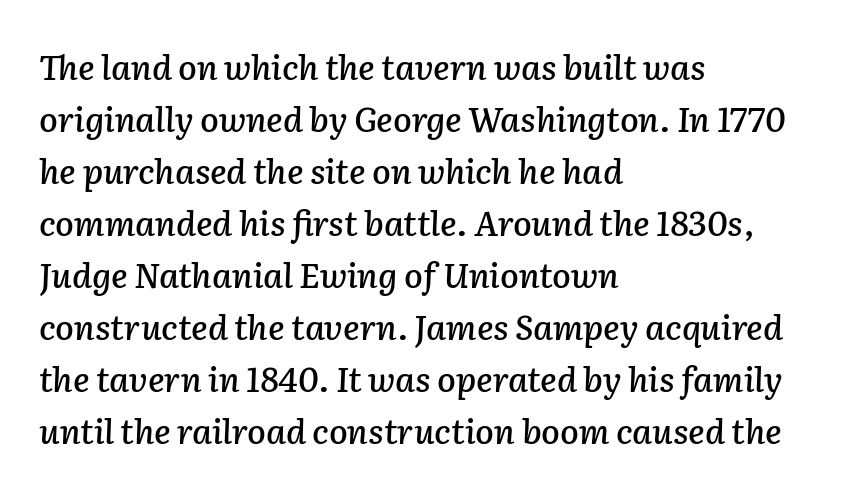
{"italic": "yes", "lean": "right", "slant_degrees": 2, "width": "normal", "stroke_contrast": "low", "x_height": "medium", "monospaced": "no", "underline": "no", "align": "left", "line_spacing": "normal", "line_spacing_ratio": 1.53, "letter_spacing": "normal", "letter_spacing_em": 0.0, "glyph_px": 34}
